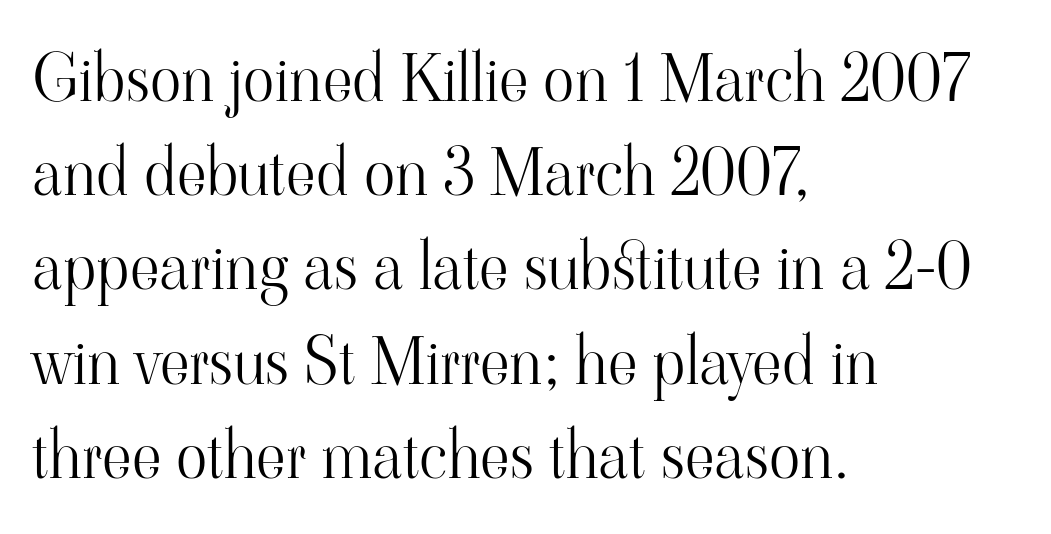
The image shows 65 px light serif type, upright; set left-aligned, normal line spacing (1.45x), normal letter spacing, not underlined; high stroke contrast and a small x-height.
